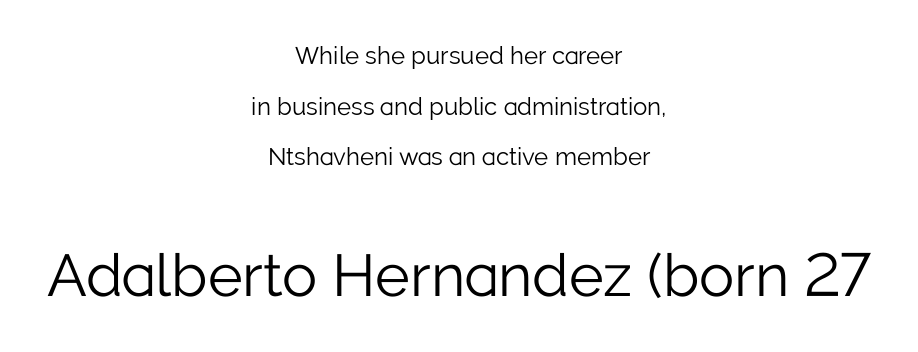
Q: Is the text bold? A: No.
Q: Is the text italic (slanted)? A: No, it is upright.
Q: Is the typeface a serif or a sans-serif typeface? A: Sans-serif.
Q: Is the text underlined? A: No.
Q: How is the paragraph aligned? A: Centered.
Q: Is the spacing between letters normal or unusually wide? A: Normal.
Q: Is the spacing between lines tight, normal or loose? A: Loose.
Q: Which block of text is set in a larger size, the first (top) or the second (bottom)? A: The second (bottom) one.
Q: Width (condensed, normal, or wide)? A: Normal.
Q: Stroke contrast? A: Low.
Q: x-height? A: Medium.
Q: Monospaced? A: No.
